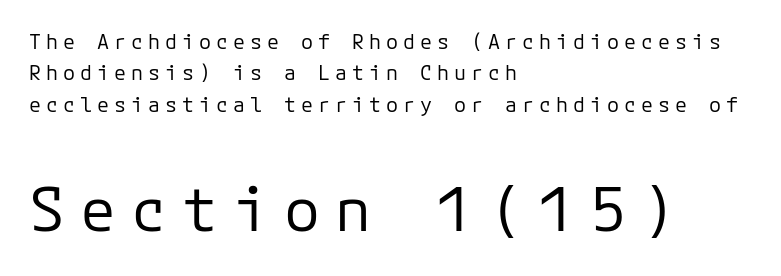
The space beneath each line is pristine and unruled. The second block has been scaled up relative to the first. Examine the stroke ends and you'll find no serifs. The face used here is monospaced, like something from a code editor. Does the leading feel generous? No, just average. Every row of glyphs begins at an identical x-position on the left.
